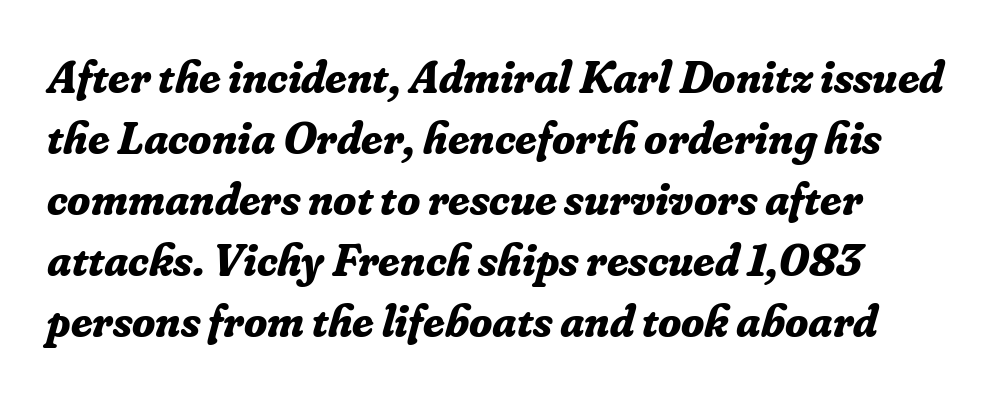
{"serif": "yes", "italic": "yes", "lean": "right", "slant_degrees": 16, "bold": "yes", "weight": "bold", "width": "normal", "stroke_contrast": "low", "x_height": "small", "monospaced": "no", "underline": "no", "align": "left", "line_spacing": "normal", "line_spacing_ratio": 1.3, "letter_spacing": "normal", "letter_spacing_em": 0.0, "glyph_px": 47}
